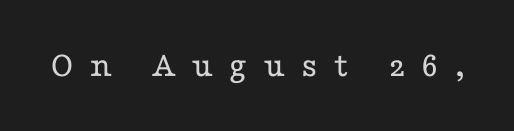
{"serif": "yes", "italic": "no", "bold": "no", "weight": "regular", "width": "wide", "stroke_contrast": "low", "x_height": "medium", "monospaced": "no", "underline": "no", "letter_spacing": "wide", "letter_spacing_em": 0.44, "glyph_px": 37}
